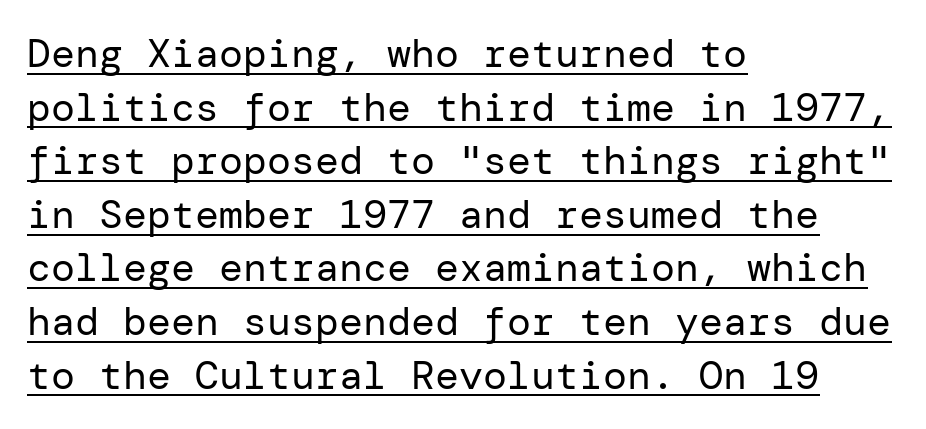
Vertically, the passage feels balanced, rows spaced as you'd expect. The designer went with a sans here, leaving each stem footless. Reading down the block, your eye returns to a fixed left position each line. How are the letters spaced? Ordinarily, with no added tracking. The specimen includes a rule beneath the text block's lines.
